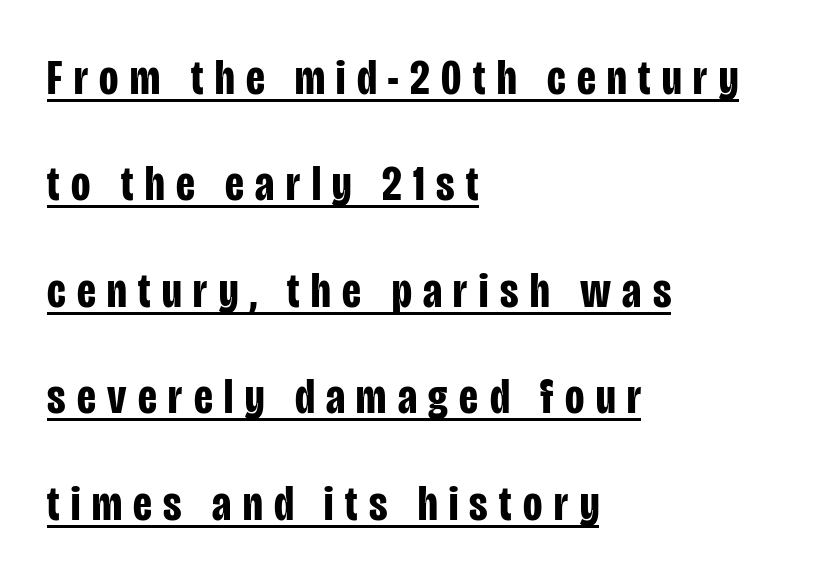
The tracking jumps out immediately: characters are airy and widely separated. Summary of vertical rhythm: relaxed, with wide interline spacing. Is there an underline? Yes — a line sits under the letters. Regarding serifs, this sample does without them. These lines stack with their left ends in a neat column.
